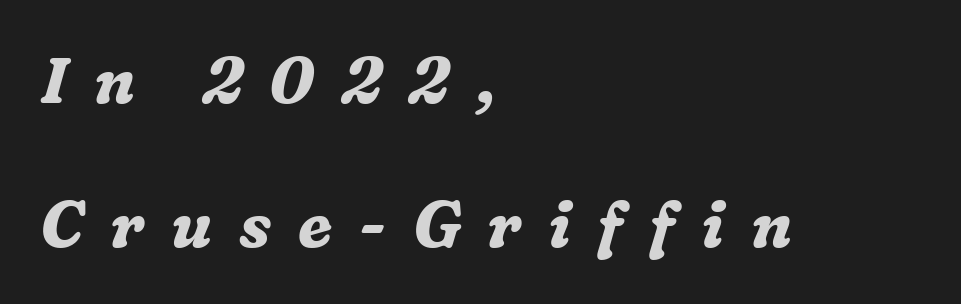
{"serif": "yes", "italic": "yes", "lean": "right", "slant_degrees": 16, "bold": "yes", "weight": "bold", "width": "normal", "stroke_contrast": "medium", "x_height": "medium", "monospaced": "no", "underline": "no", "align": "left", "line_spacing": "loose", "line_spacing_ratio": 2.25, "letter_spacing": "wide", "letter_spacing_em": 0.42, "glyph_px": 64}
